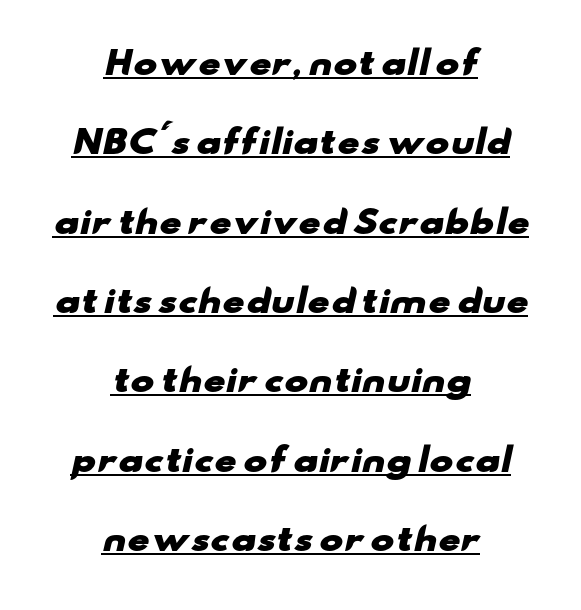
Q: Is the text bold? A: Yes.
Q: Is the typeface a serif or a sans-serif typeface? A: Sans-serif.
Q: Is the text underlined? A: Yes.
Q: How is the paragraph aligned? A: Centered.
Q: Is the spacing between letters normal or unusually wide? A: Normal.
Q: Is the spacing between lines tight, normal or loose? A: Loose.
Q: Width (condensed, normal, or wide)? A: Wide.
Q: Stroke contrast? A: Low.
Q: x-height? A: Small.
Q: Monospaced? A: No.
